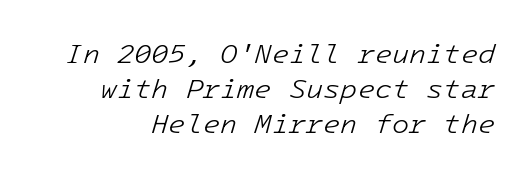
Each row of text sits above clean, open space. Every character here occupies the same horizontal width, giving the sample a typewriter-like rhythm. This sample uses an oblique cut, with every glyph tilted off the vertical. The block of text has a typical density, with ordinary space between rows.
